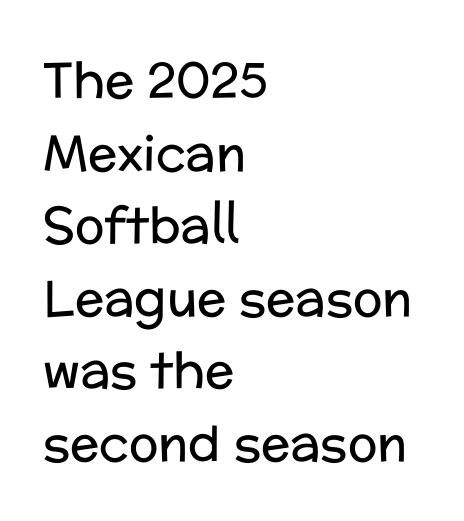
Q: Is the text bold? A: No.
Q: Is the text italic (slanted)? A: No, it is upright.
Q: Is the typeface a serif or a sans-serif typeface? A: Sans-serif.
Q: Is the text underlined? A: No.
Q: How is the paragraph aligned? A: Left-aligned.
Q: Is the spacing between letters normal or unusually wide? A: Normal.
Q: Is the spacing between lines tight, normal or loose? A: Normal.
Q: Width (condensed, normal, or wide)? A: Normal.
Q: Stroke contrast? A: Low.
Q: x-height? A: Medium.
Q: Monospaced? A: No.
